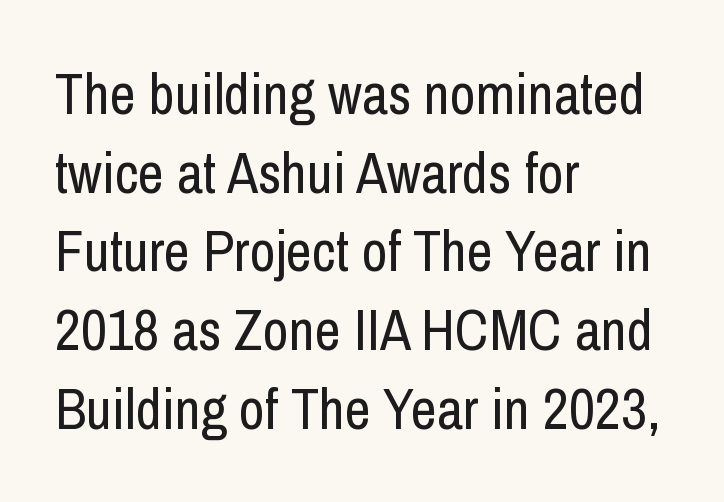
Upright lettering throughout. You could not count columns in this text — the font is proportionally spaced. All the whitespace from short lines collects on the right. What kind of face is this? One without serifs — a sans.
